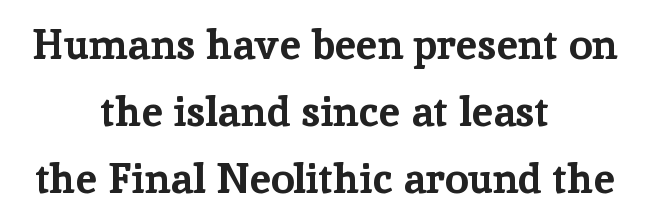
{"serif": "yes", "italic": "no", "bold": "yes", "weight": "bold", "width": "normal", "stroke_contrast": "low", "x_height": "medium", "monospaced": "no", "underline": "no", "align": "center", "line_spacing": "normal", "line_spacing_ratio": 1.6, "letter_spacing": "normal", "letter_spacing_em": 0.0, "glyph_px": 42}
